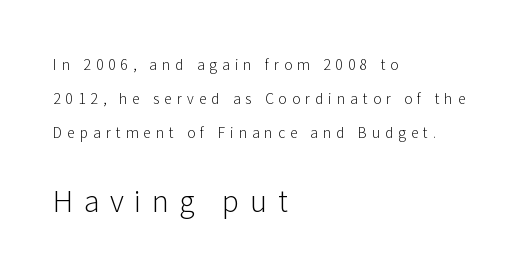
{"serif": "no", "italic": "no", "bold": "no", "weight": "light", "width": "normal", "stroke_contrast": "low", "x_height": "medium", "monospaced": "no", "underline": "no", "align": "left", "line_spacing": "loose", "line_spacing_ratio": 2.42, "letter_spacing": "wide", "letter_spacing_em": 0.36, "larger_block": "second", "size_ratio": 2.07, "glyph_px": 29}
